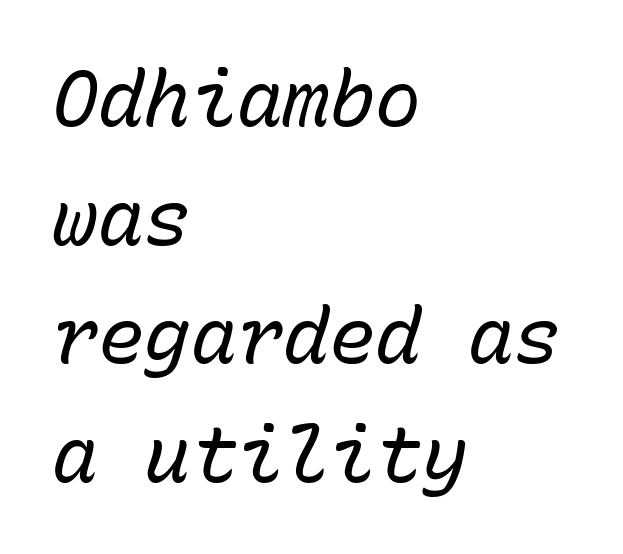
{"italic": "yes", "lean": "right", "slant_degrees": 15, "bold": "no", "weight": "regular", "width": "normal", "stroke_contrast": "low", "x_height": "medium", "monospaced": "yes", "underline": "no", "align": "left", "line_spacing": "normal", "line_spacing_ratio": 1.54, "letter_spacing": "normal", "letter_spacing_em": 0.0, "glyph_px": 77}
